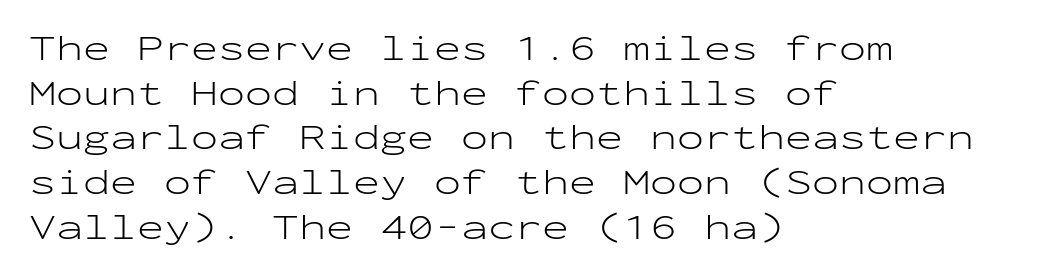
{"serif": "no", "italic": "no", "bold": "no", "weight": "light", "width": "wide", "stroke_contrast": "low", "x_height": "medium", "monospaced": "yes", "underline": "no", "align": "left", "line_spacing_ratio": 1.24, "letter_spacing": "normal", "letter_spacing_em": 0.0, "glyph_px": 36}
